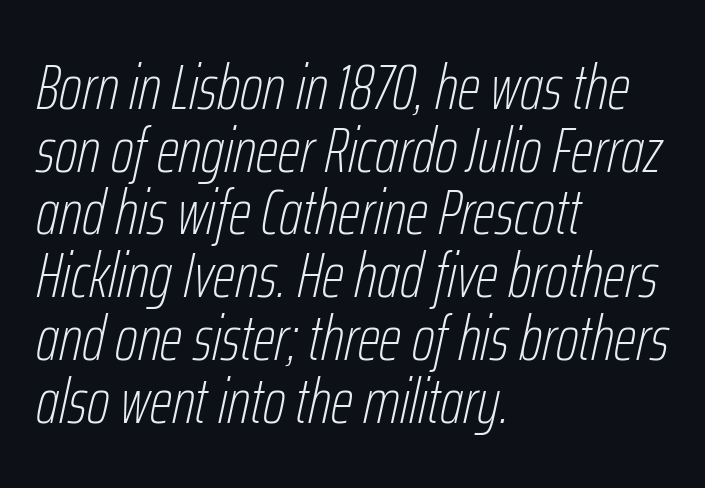
{"italic": "yes", "lean": "right", "slant_degrees": 12, "bold": "no", "weight": "thin", "width": "condensed", "stroke_contrast": "low", "x_height": "medium", "monospaced": "no", "underline": "no", "align": "left", "line_spacing": "tight", "line_spacing_ratio": 0.98, "letter_spacing": "normal", "letter_spacing_em": 0.0, "glyph_px": 64}
